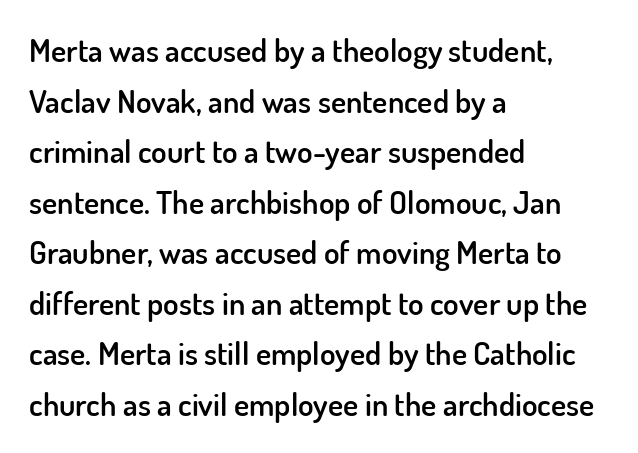
Q: Is the text bold? A: Semi-bold.
Q: Is the text italic (slanted)? A: No, it is upright.
Q: Is the typeface a serif or a sans-serif typeface? A: Sans-serif.
Q: Is the text underlined? A: No.
Q: How is the paragraph aligned? A: Left-aligned.
Q: Is the spacing between letters normal or unusually wide? A: Normal.
Q: Is the spacing between lines tight, normal or loose? A: Normal.
Q: Width (condensed, normal, or wide)? A: Normal.
Q: Stroke contrast? A: Low.
Q: x-height? A: Small.
Q: Monospaced? A: No.
